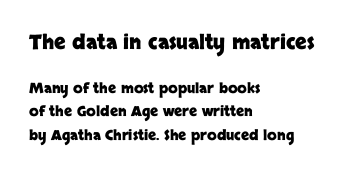
Q: Is the text bold? A: Yes.
Q: Is the text italic (slanted)? A: No, it is upright.
Q: Is the text underlined? A: No.
Q: How is the paragraph aligned? A: Left-aligned.
Q: Is the spacing between letters normal or unusually wide? A: Normal.
Q: Is the spacing between lines tight, normal or loose? A: Normal.
Q: Which block of text is set in a larger size, the first (top) or the second (bottom)? A: The first (top) one.
